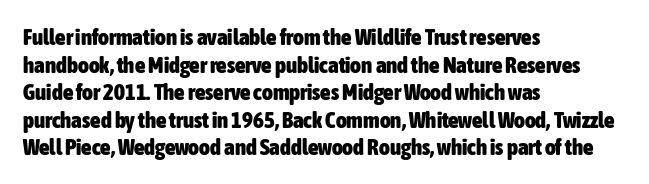
The letters stand upright; this is a roman face. Each word holds together tightly as a unit, with standard inter-letter gaps. Underline: absent. Notice how thick the strokes are: this is what a full bold looks like. The setting favours the left margin, as ordinary paragraphs usually do.
